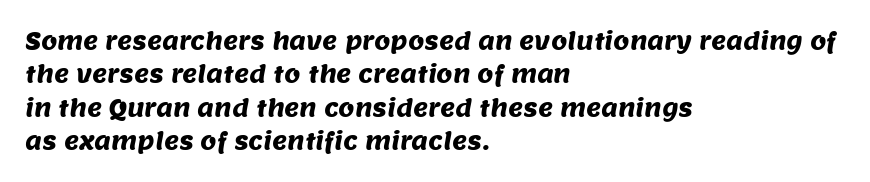
Q: Is the text underlined? A: No.
Q: How is the paragraph aligned? A: Left-aligned.
Q: Is the spacing between letters normal or unusually wide? A: Normal.
Q: Is the spacing between lines tight, normal or loose? A: Normal.
